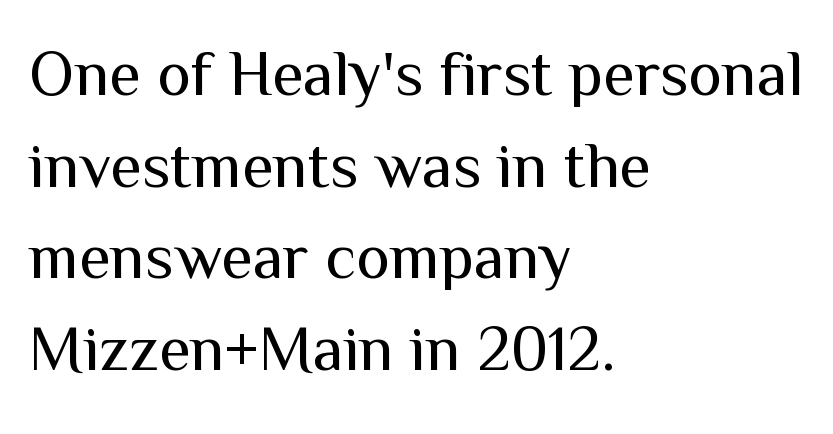
The image shows 64 px regular-weight sans-serif type, upright; set left-aligned, normal line spacing (1.43x), normal letter spacing, not underlined; medium stroke contrast and a medium x-height.
